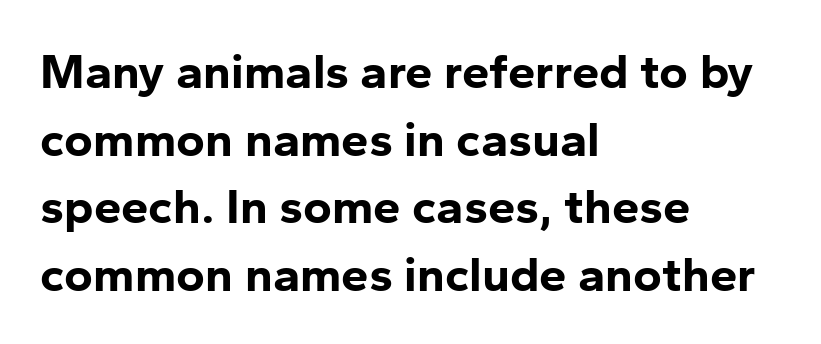
Only glyphs here, with clear space below each row. A typesetter would label this face a sans. This sample uses an upright cut, with every glyph sitting square on the baseline. Inter-character spacing is left at the font's built-in metrics.
